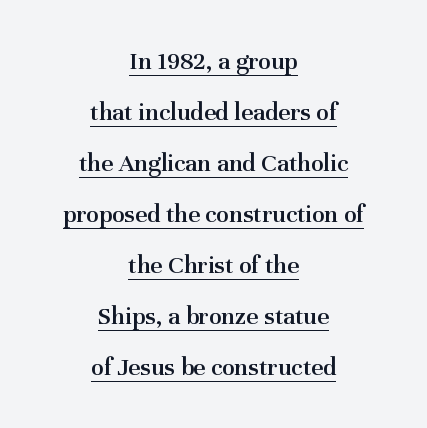
The line texture is even and compact thanks to regular tracking. Successive baselines arrive slowly, with a big drop between each. These lines were composed using upright roman letters. Which margin do the lines hug? Neither — every line sits in the middle. Stems and bowls a touch heavier than normal — semibold.
